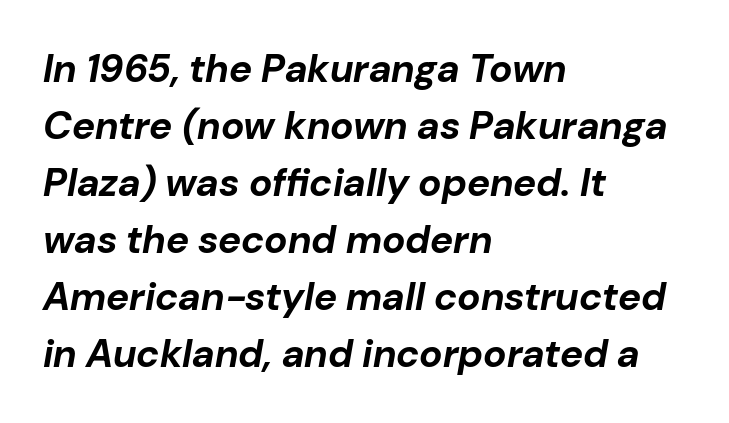
Q: Is the text bold? A: Yes.
Q: Is the text italic (slanted)? A: Yes, it leans right by about 10 degrees.
Q: Is the text underlined? A: No.
Q: How is the paragraph aligned? A: Left-aligned.
Q: Is the spacing between letters normal or unusually wide? A: Normal.
Q: Is the spacing between lines tight, normal or loose? A: Normal.
Q: Width (condensed, normal, or wide)? A: Normal.
Q: Stroke contrast? A: Low.
Q: x-height? A: Medium.
Q: Monospaced? A: No.
